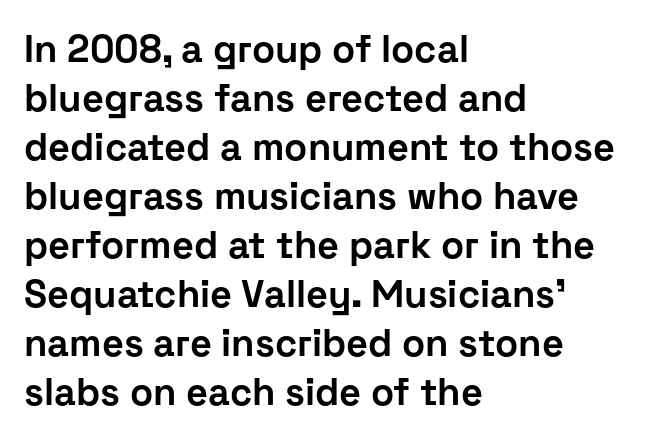
Q: Is the text bold? A: Yes.
Q: Is the text italic (slanted)? A: No, it is upright.
Q: Is the typeface a serif or a sans-serif typeface? A: Sans-serif.
Q: Is the text underlined? A: No.
Q: How is the paragraph aligned? A: Left-aligned.
Q: Is the spacing between letters normal or unusually wide? A: Normal.
Q: Is the spacing between lines tight, normal or loose? A: Normal.
Q: Width (condensed, normal, or wide)? A: Normal.
Q: Stroke contrast? A: Low.
Q: x-height? A: Medium.
Q: Monospaced? A: No.
